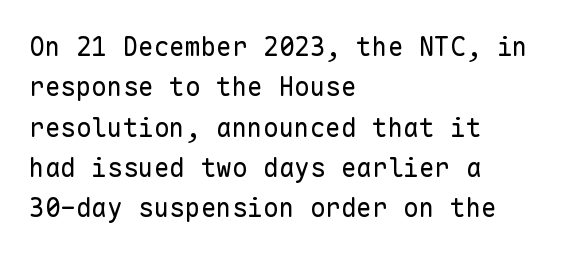
{"italic": "no", "bold": "no", "underline": "no", "align": "left", "line_spacing": "normal", "line_spacing_ratio": 1.55, "letter_spacing": "normal", "letter_spacing_em": 0.0, "glyph_px": 26}
